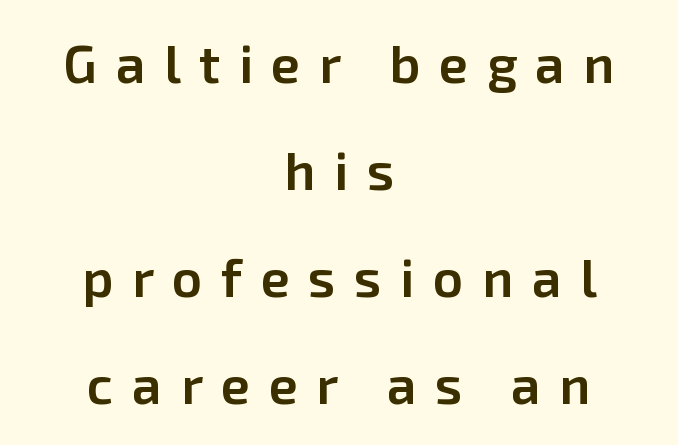
{"serif": "no", "italic": "no", "bold": "semi", "weight": "semibold", "width": "normal", "stroke_contrast": "low", "x_height": "medium", "monospaced": "no", "underline": "no", "align": "center", "line_spacing": "loose", "line_spacing_ratio": 2.02, "letter_spacing": "wide", "letter_spacing_em": 0.35, "glyph_px": 53}
